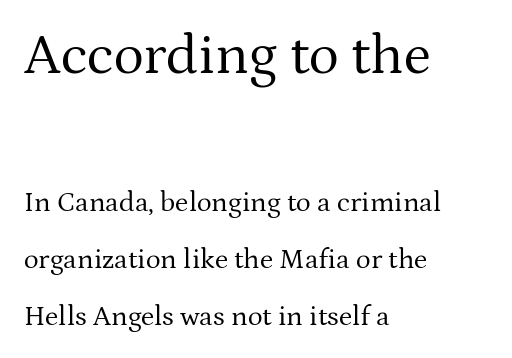
The image shows 57 px regular-weight serif type, upright; set left-aligned, loose line spacing (2.04x), normal letter spacing, not underlined; the first (top) block is 2.04x larger; medium stroke contrast and a medium x-height.
